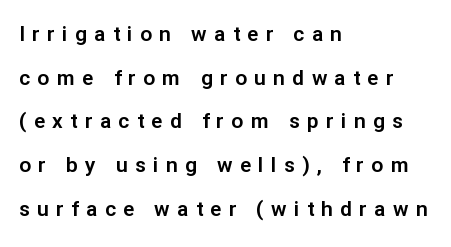
The image shows 21 px text type, upright; set left-aligned, loose line spacing (2.08x), unusually wide letter spacing (+0.35 em), not underlined.
